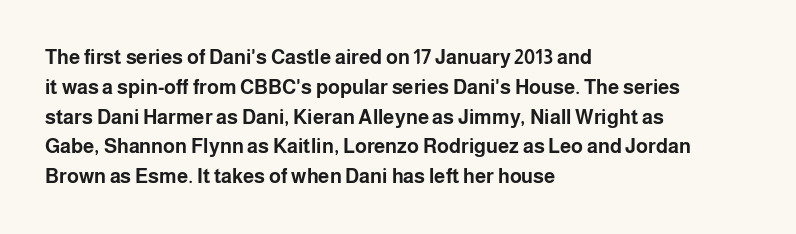
{"italic": "no", "bold": "yes", "underline": "no", "align": "left", "line_spacing": "normal", "line_spacing_ratio": 1.49, "letter_spacing": "normal", "letter_spacing_em": 0.0, "glyph_px": 20}
